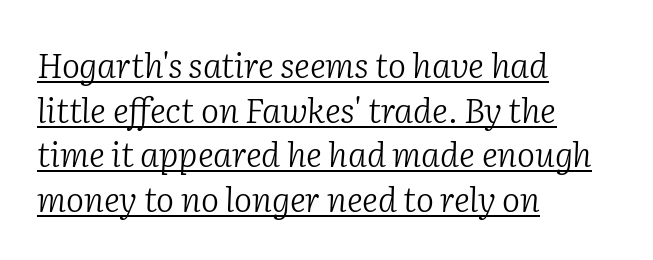
The image shows 34 px light serif type, italic (leaning right); set left-aligned, normal line spacing (1.31x), normal letter spacing, underlined; low stroke contrast and a medium x-height.
